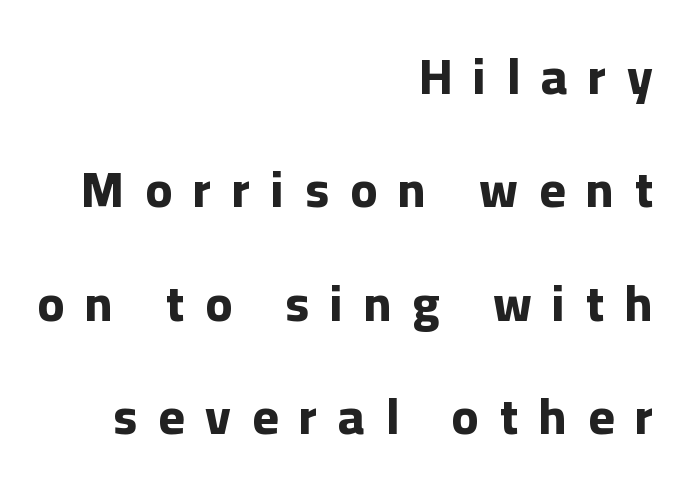
{"serif": "no", "italic": "no", "bold": "yes", "weight": "bold", "width": "normal", "stroke_contrast": "low", "x_height": "medium", "monospaced": "no", "underline": "no", "align": "right", "line_spacing": "loose", "line_spacing_ratio": 2.27, "letter_spacing": "wide", "letter_spacing_em": 0.42, "glyph_px": 50}
